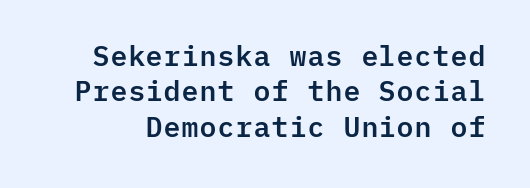
The image shows 28 px sans-serif type, upright, monospaced; set normal line spacing (1.26x), normal letter spacing, not underlined; low stroke contrast and a medium x-height.
